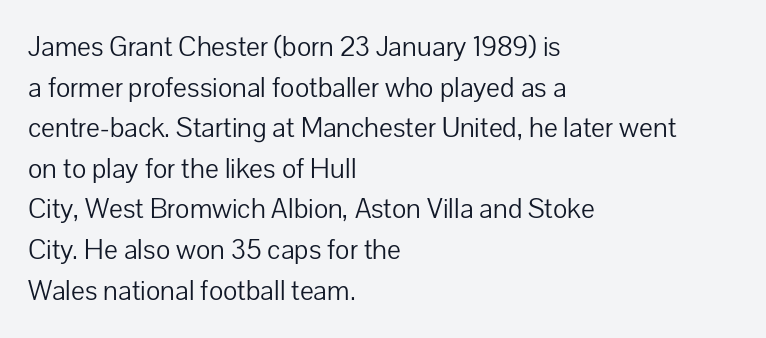
{"serif": "no", "italic": "no", "bold": "no", "weight": "light", "width": "normal", "stroke_contrast": "low", "x_height": "medium", "monospaced": "no", "underline": "no", "align": "left", "line_spacing": "normal", "line_spacing_ratio": 1.4, "letter_spacing": "normal", "letter_spacing_em": 0.0, "glyph_px": 29}
